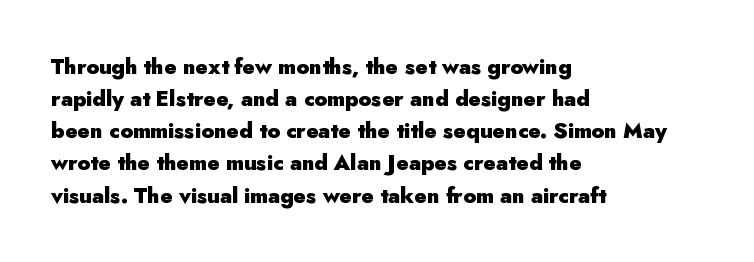
Q: Is the text bold? A: Yes.
Q: Is the text italic (slanted)? A: No, it is upright.
Q: Is the text underlined? A: No.
Q: How is the paragraph aligned? A: Left-aligned.
Q: Is the spacing between letters normal or unusually wide? A: Normal.
Q: Is the spacing between lines tight, normal or loose? A: Normal.
